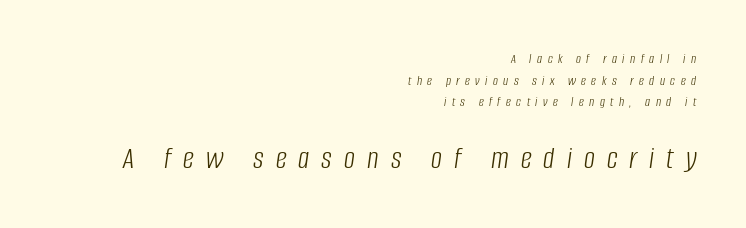
The image shows 31 px light, condensed type, italic (leaning right); set right-aligned, normal line spacing (1.55x), unusually wide letter spacing (+0.39 em), not underlined; the second (bottom) block is 2.21x larger; low stroke contrast and a large x-height.
